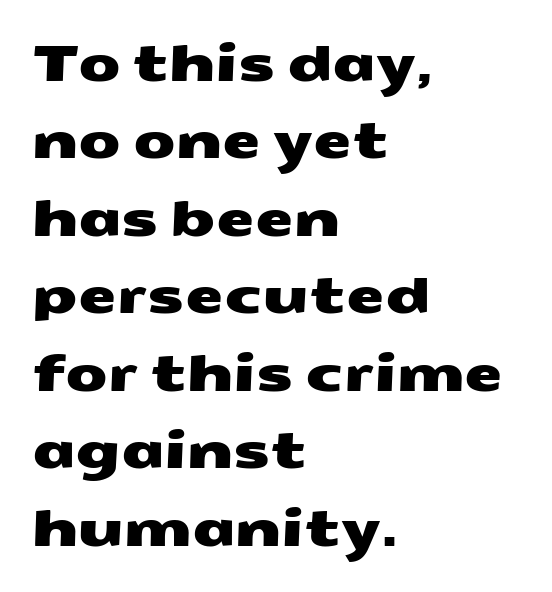
One glance says typical: line gaps are just what's usual. Lines of text with bare space underneath. Letterform terminals end flat and unadorned throughout the passage. This rendering leaves character spacing at its baseline value. Think of a printed novel: that variable character pitch is what you see here.
